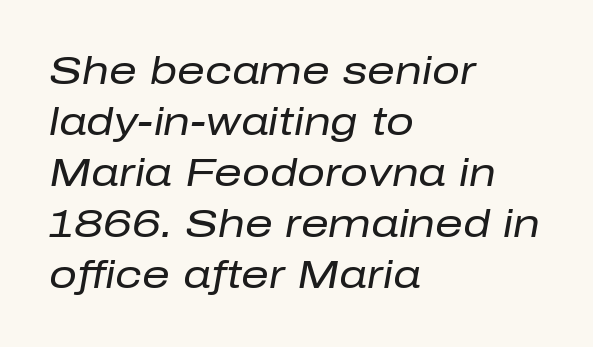
{"italic": "yes", "lean": "right", "slant_degrees": 10, "bold": "no", "weight": "regular", "width": "normal", "stroke_contrast": "low", "x_height": "medium", "monospaced": "no", "underline": "no", "align": "left", "line_spacing": "normal", "line_spacing_ratio": 1.31, "letter_spacing": "normal", "letter_spacing_em": 0.0, "glyph_px": 39}
